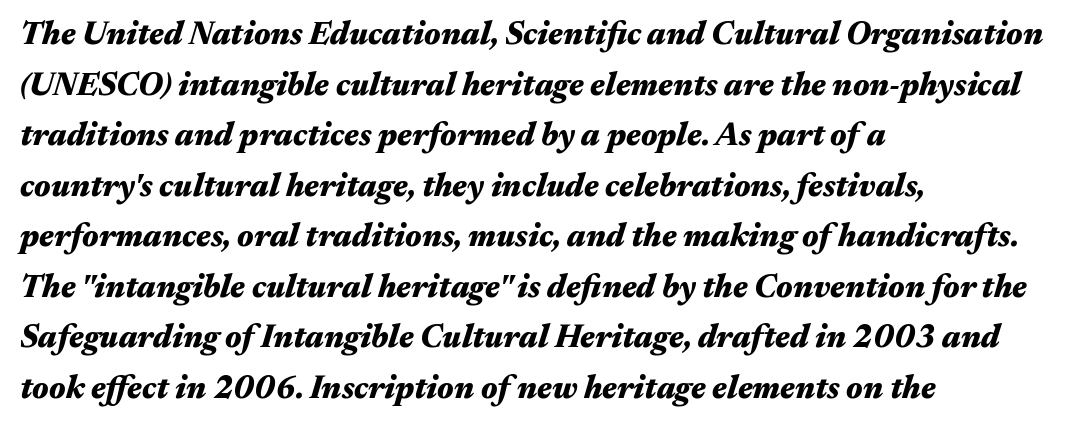
Q: Is the text bold? A: Yes.
Q: Is the text italic (slanted)? A: Yes, it leans right by about 17 degrees.
Q: Is the text underlined? A: No.
Q: How is the paragraph aligned? A: Left-aligned.
Q: Is the spacing between letters normal or unusually wide? A: Normal.
Q: Is the spacing between lines tight, normal or loose? A: Normal.
Q: Width (condensed, normal, or wide)? A: Wide.
Q: Stroke contrast? A: Medium.
Q: x-height? A: Medium.
Q: Monospaced? A: No.
